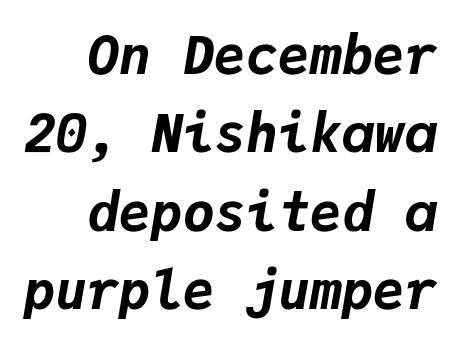
Q: Is the text bold? A: Yes.
Q: Is the text italic (slanted)? A: Yes, it leans right by about 9 degrees.
Q: Is the text underlined? A: No.
Q: How is the paragraph aligned? A: Right-aligned.
Q: Is the spacing between letters normal or unusually wide? A: Normal.
Q: Is the spacing between lines tight, normal or loose? A: Normal.
Q: Width (condensed, normal, or wide)? A: Normal.
Q: Stroke contrast? A: Low.
Q: x-height? A: Medium.
Q: Monospaced? A: Yes.
